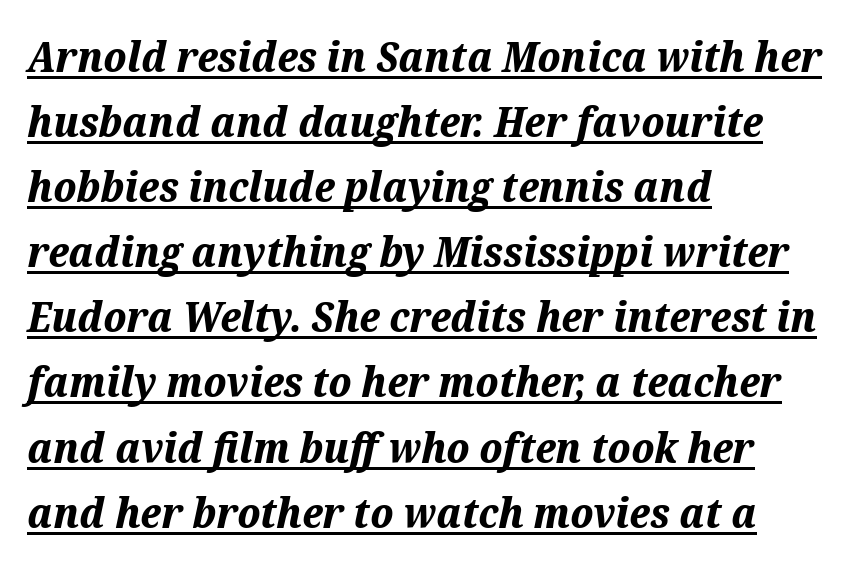
{"italic": "yes", "lean": "right", "slant_degrees": 12, "bold": "yes", "weight": "bold", "width": "normal", "stroke_contrast": "medium", "x_height": "medium", "monospaced": "no", "underline": "yes", "align": "left", "line_spacing": "normal", "line_spacing_ratio": 1.55, "letter_spacing": "normal", "letter_spacing_em": 0.0, "glyph_px": 42}
